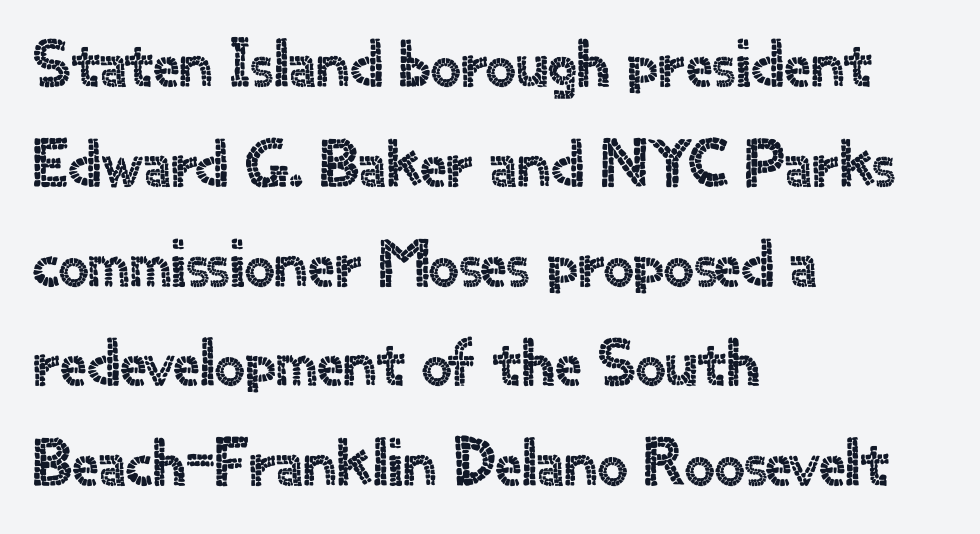
The type family on display is of the sans-serif kind. The face used here is proportionally spaced, like ordinary book or web type. Unmarked baselines from the first word to the last. Caption: standard tracking, unaltered.
